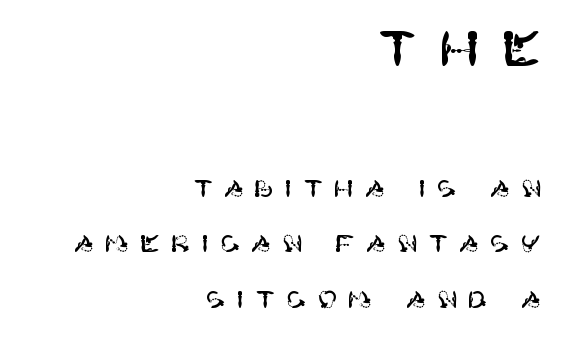
Bare-footed words on every line. Compared with typical body copy, the letter spacing here is much looser. Is the block centered? No — it sits flush against the right margin. No italicization has been applied; the sample stays upright.
